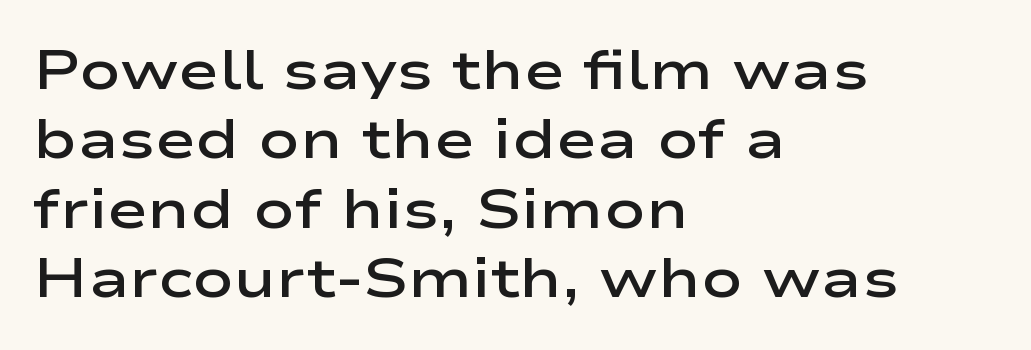
{"serif": "no", "italic": "no", "bold": "semi", "weight": "semibold", "width": "wide", "stroke_contrast": "low", "x_height": "medium", "monospaced": "no", "underline": "no", "align": "left", "line_spacing": "normal", "line_spacing_ratio": 1.26, "letter_spacing": "normal", "letter_spacing_em": 0.0, "glyph_px": 55}
